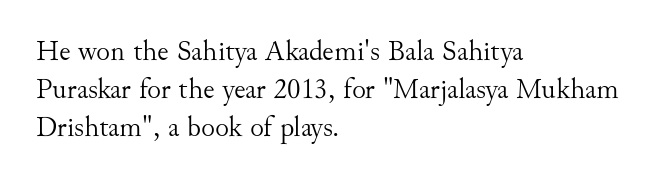
Q: Is the text bold? A: No.
Q: Is the text italic (slanted)? A: No, it is upright.
Q: Is the typeface a serif or a sans-serif typeface? A: Serif.
Q: Is the text underlined? A: No.
Q: How is the paragraph aligned? A: Left-aligned.
Q: Is the spacing between letters normal or unusually wide? A: Normal.
Q: Is the spacing between lines tight, normal or loose? A: Normal.
Q: Width (condensed, normal, or wide)? A: Normal.
Q: Stroke contrast? A: Medium.
Q: x-height? A: Small.
Q: Monospaced? A: No.
